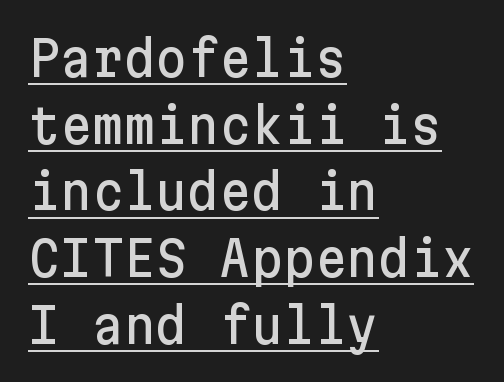
Q: Is the text italic (slanted)? A: No, it is upright.
Q: Is the typeface a serif or a sans-serif typeface? A: Sans-serif.
Q: Is the text underlined? A: Yes.
Q: How is the paragraph aligned? A: Left-aligned.
Q: Is the spacing between letters normal or unusually wide? A: Normal.
Q: Is the spacing between lines tight, normal or loose? A: Normal.
Q: Width (condensed, normal, or wide)? A: Normal.
Q: Stroke contrast? A: Low.
Q: x-height? A: Medium.
